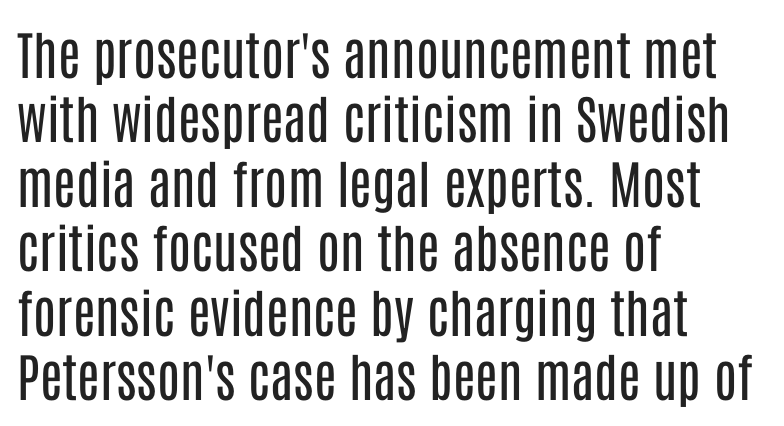
The image shows 52 px regular-weight, condensed sans-serif type, upright; set left-aligned, line spacing 1.24x, normal letter spacing, not underlined; low stroke contrast and a large x-height.
